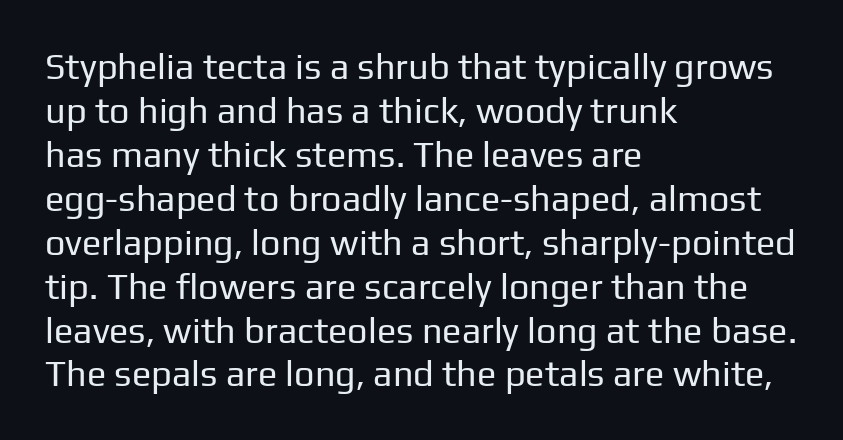
Any mark beneath the type? The region is blank. Characters remain perfectly vertical along every line. Each letter keeps its own natural width here, so spacing adapts to shape. The letterforms sit at book weight or below. Notice how the passage keeps a crisp vertical edge on the left only. The face used here is rendered with its standard letterfit.
